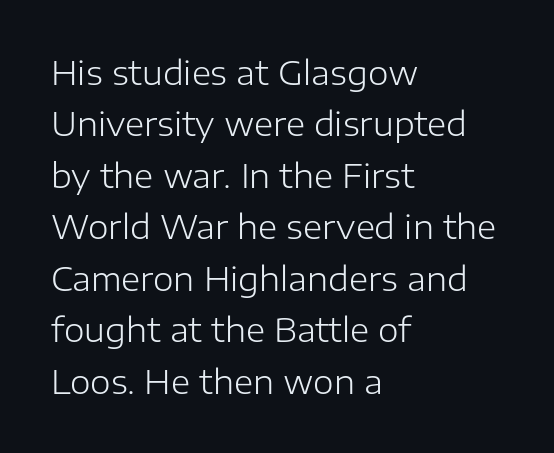
The image shows 33 px light sans-serif type, upright; set left-aligned, normal line spacing (1.56x), normal letter spacing, not underlined; low stroke contrast and a medium x-height.
